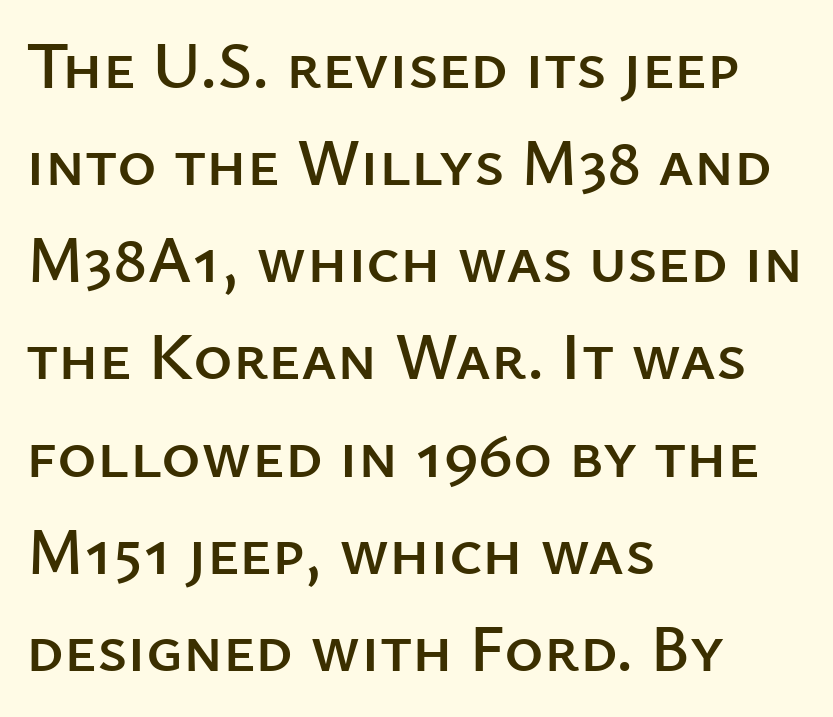
Q: Is the text italic (slanted)? A: No, it is upright.
Q: Is the typeface a serif or a sans-serif typeface? A: Sans-serif.
Q: Is the text underlined? A: No.
Q: How is the paragraph aligned? A: Left-aligned.
Q: Is the spacing between letters normal or unusually wide? A: Normal.
Q: Is the spacing between lines tight, normal or loose? A: Normal.
Q: Width (condensed, normal, or wide)? A: Normal.
Q: Stroke contrast? A: Low.
Q: x-height? A: Medium.
Q: Monospaced? A: No.
